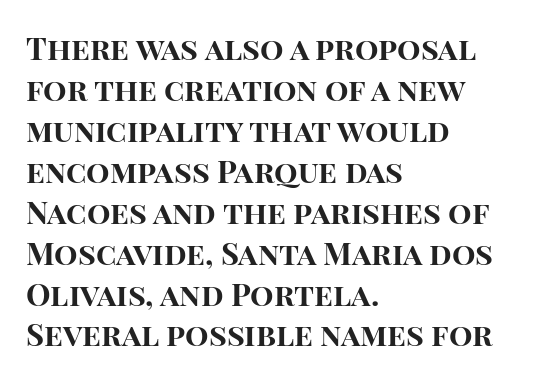
Q: Is the text bold? A: Yes.
Q: Is the text italic (slanted)? A: No, it is upright.
Q: Is the typeface a serif or a sans-serif typeface? A: Sans-serif.
Q: Is the text underlined? A: No.
Q: How is the paragraph aligned? A: Left-aligned.
Q: Is the spacing between letters normal or unusually wide? A: Normal.
Q: Is the spacing between lines tight, normal or loose? A: Normal.
Q: Width (condensed, normal, or wide)? A: Normal.
Q: Stroke contrast? A: High.
Q: x-height? A: Large.
Q: Monospaced? A: No.
